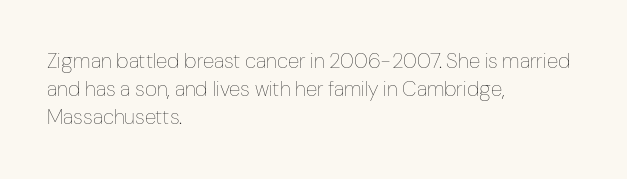
{"italic": "no", "bold": "no", "underline": "no", "align": "left", "line_spacing": "normal", "line_spacing_ratio": 1.34, "letter_spacing": "normal", "letter_spacing_em": 0.0, "glyph_px": 21}
